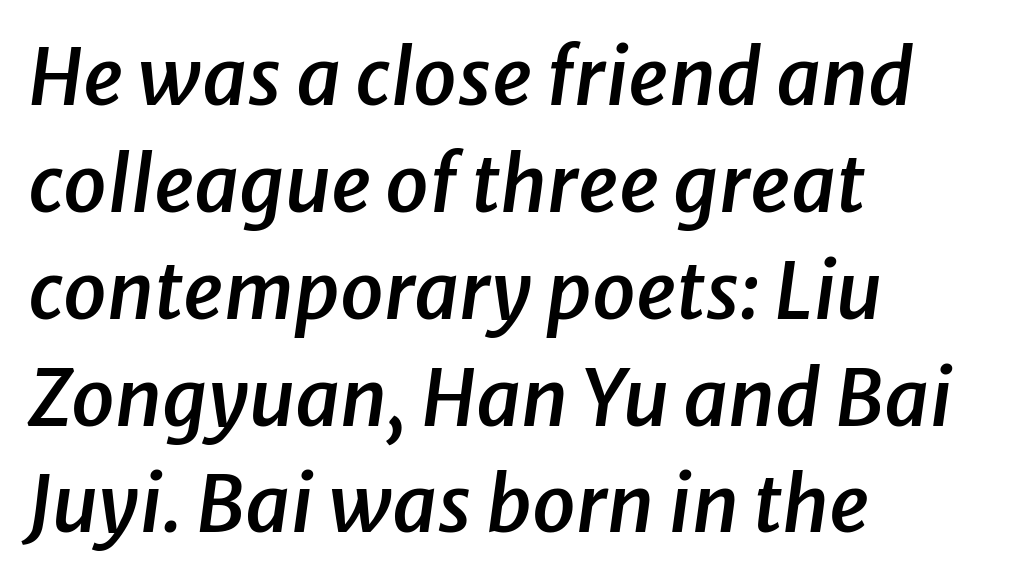
What weight is shown? A semibold, between regular and bold. Glance below the letters and you will spot only blank space. Compared with ordinary roman type, these characters are visibly tilted. Notice how the passage keeps a crisp vertical edge on the left only. The face used here is proportionally spaced, like ordinary book or web type. Horizontal bands of white between lines are of average thickness.
